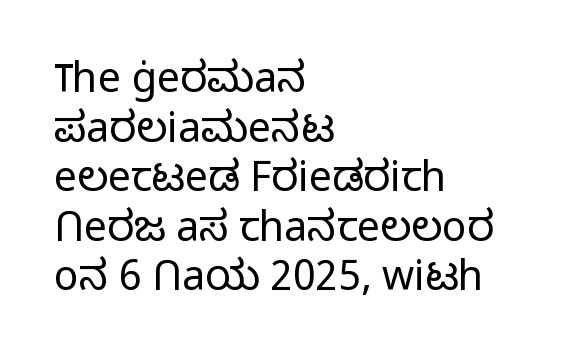
The image shows 41 px light sans-serif type, upright; set left-aligned, line spacing 1.21x, normal letter spacing, not underlined; low stroke contrast and a medium x-height.
